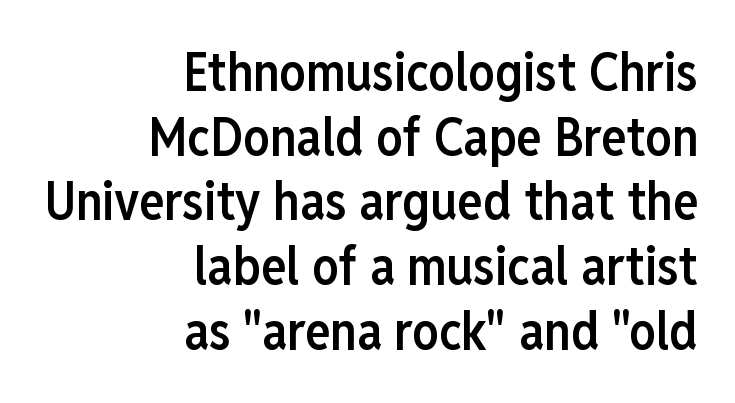
The image shows 53 px semibold, condensed sans-serif type, upright; set right-aligned, line spacing 1.22x, normal letter spacing, not underlined; low stroke contrast and a medium x-height.
